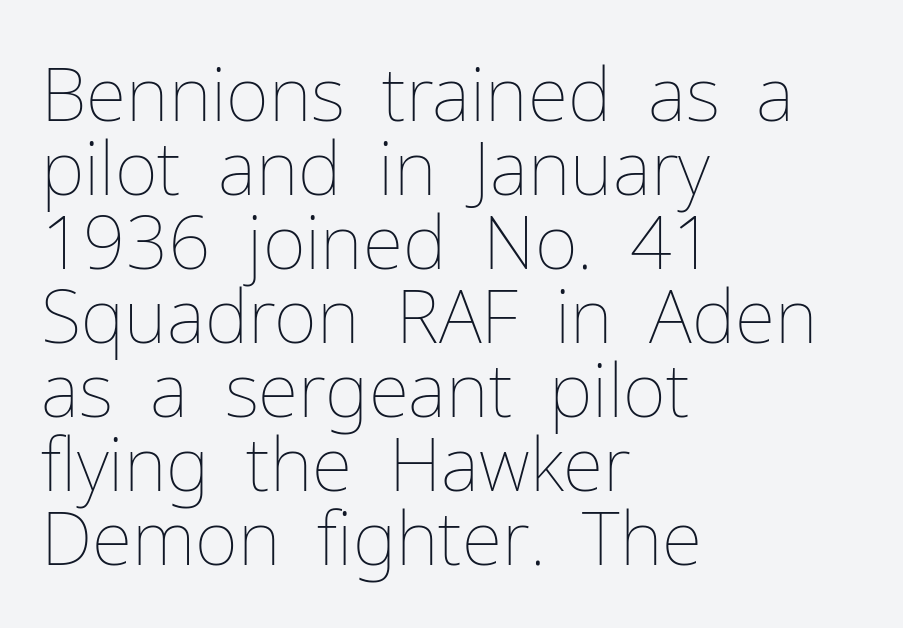
{"italic": "no", "bold": "no", "weight": "thin", "width": "normal", "stroke_contrast": "low", "x_height": "medium", "monospaced": "no", "underline": "no", "align": "left", "line_spacing": "tight", "line_spacing_ratio": 1.0, "letter_spacing": "normal", "letter_spacing_em": 0.0, "glyph_px": 74}
